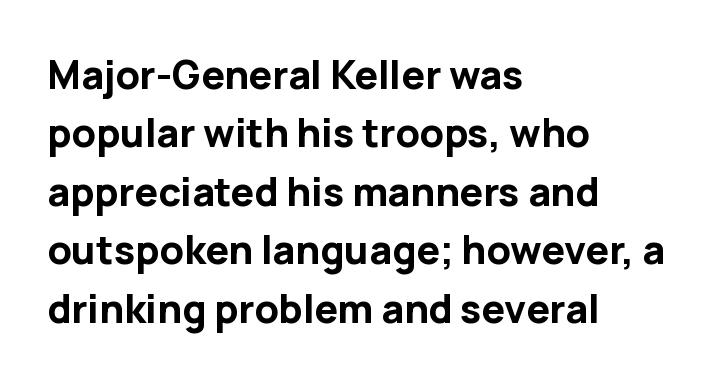
Q: Is the text bold? A: Yes.
Q: Is the text italic (slanted)? A: No, it is upright.
Q: Is the typeface a serif or a sans-serif typeface? A: Sans-serif.
Q: Is the text underlined? A: No.
Q: How is the paragraph aligned? A: Left-aligned.
Q: Is the spacing between letters normal or unusually wide? A: Normal.
Q: Is the spacing between lines tight, normal or loose? A: Normal.
Q: Width (condensed, normal, or wide)? A: Normal.
Q: Stroke contrast? A: Low.
Q: x-height? A: Medium.
Q: Monospaced? A: No.
